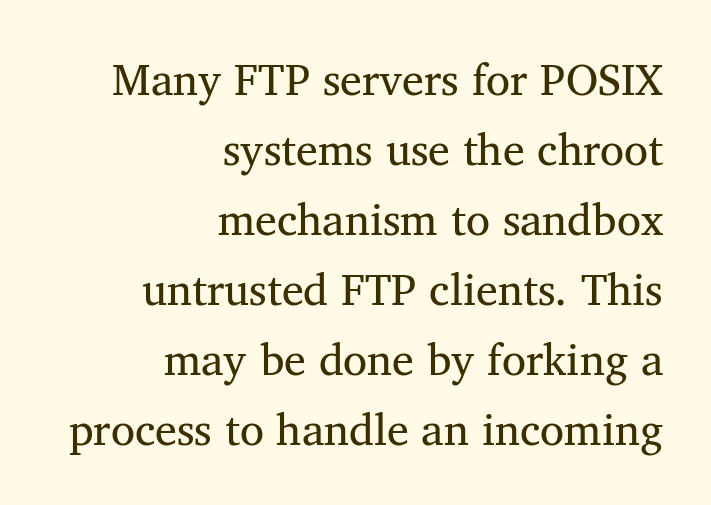
The image shows 44 px regular-weight serif type; set right-aligned, normal line spacing (1.59x), normal letter spacing, not underlined; medium stroke contrast and a medium x-height.
